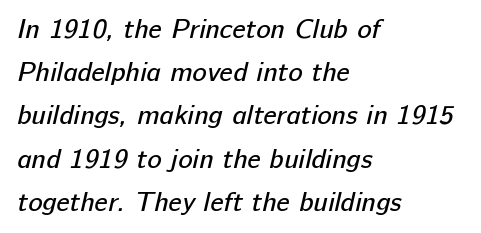
{"bold": "no", "underline": "no", "align": "left", "line_spacing": "normal", "line_spacing_ratio": 1.6, "letter_spacing": "normal", "letter_spacing_em": 0.0, "glyph_px": 27}
